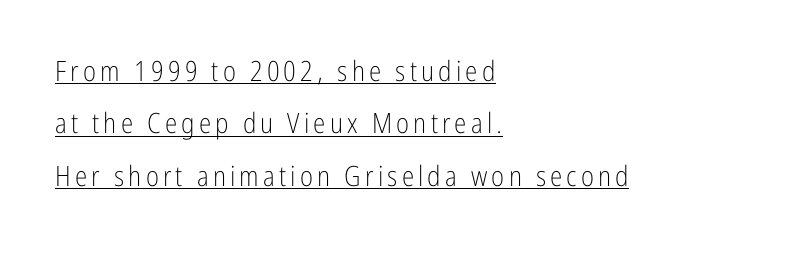
The image shows 28 px light, condensed sans-serif type, upright; set left-aligned, line spacing 1.87x, underlined; low stroke contrast and a medium x-height.
